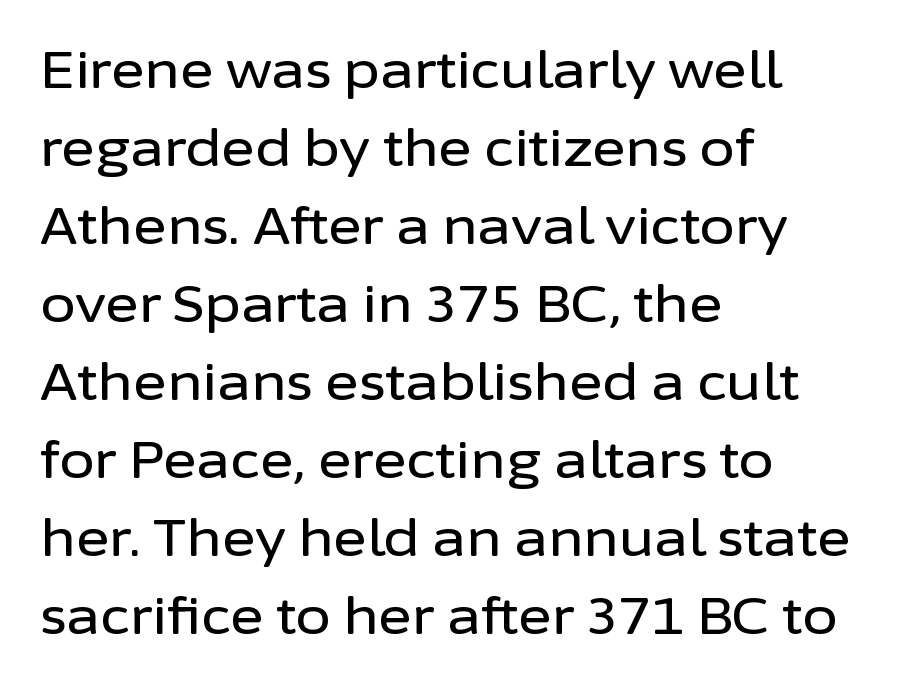
Q: Is the text italic (slanted)? A: No, it is upright.
Q: Is the typeface a serif or a sans-serif typeface? A: Sans-serif.
Q: Is the text underlined? A: No.
Q: How is the paragraph aligned? A: Left-aligned.
Q: Is the spacing between letters normal or unusually wide? A: Normal.
Q: Is the spacing between lines tight, normal or loose? A: Normal.
Q: Width (condensed, normal, or wide)? A: Normal.
Q: Stroke contrast? A: Low.
Q: x-height? A: Medium.
Q: Monospaced? A: No.
